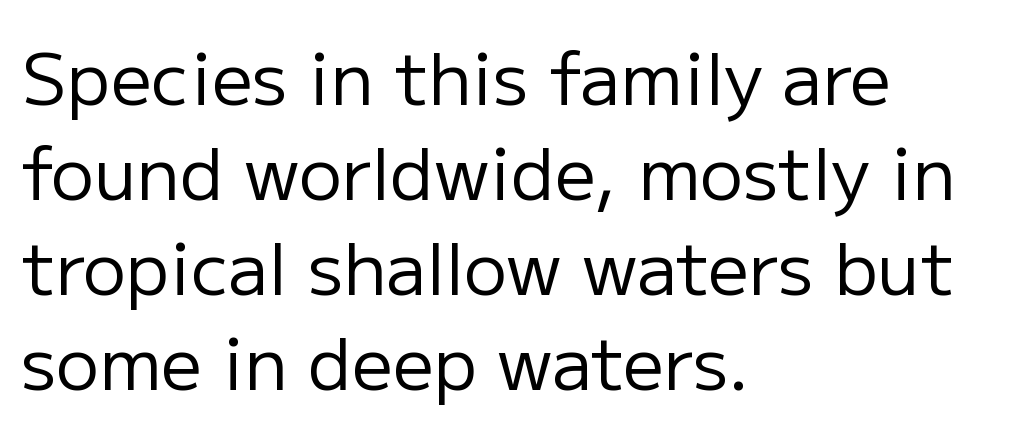
The typeface chosen for these lines omits serifs. The rendering uses a moderate line-height, typical for paragraphs. Posture: upright roman. The letters sit at their default tracking, neither squeezed nor spread.
